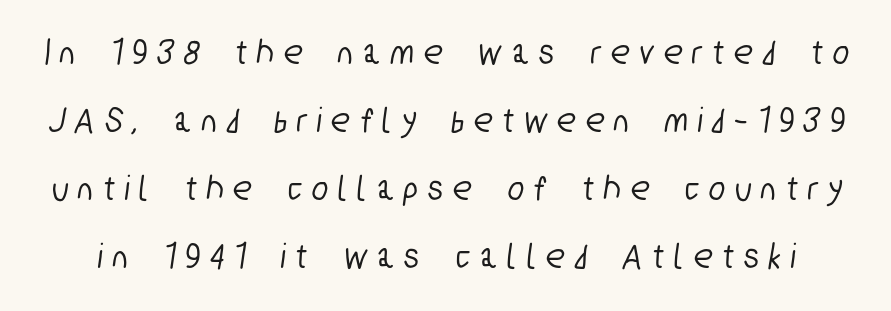
The image shows 37 px condensed sans-serif type; set line spacing 1.84x, unusually wide letter spacing (+0.29 em), not underlined; low stroke contrast and a medium x-height.
